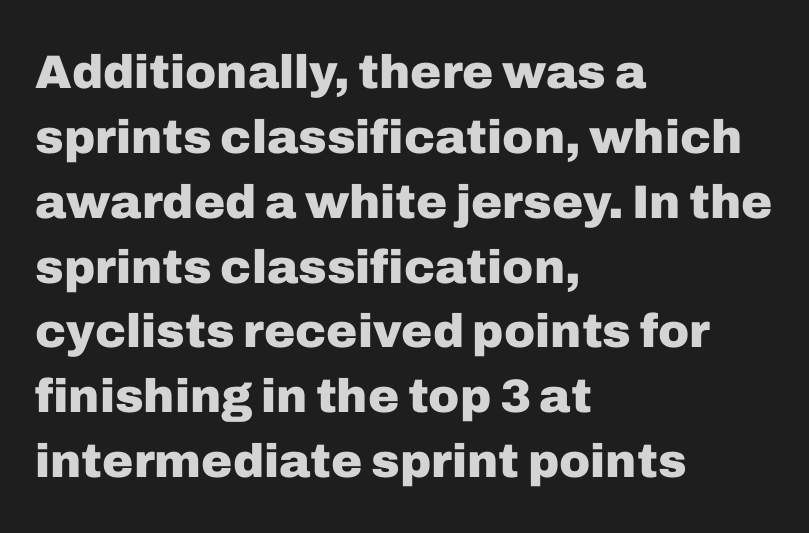
Interline gaps are of average width in this sample. Each row of text sits above clean, open space. This sample has the flowing, uneven cadence of proportional lettering. Upright lettering throughout. The type family on display is of the sans-serif kind.
